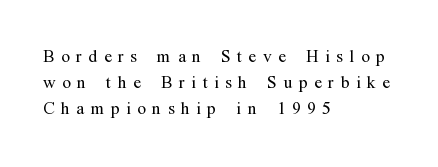
The leading is snug, giving the passage a crowded texture. Check the space under the baseline: it is left empty. You could only call the tracking loose — the letters float apart. Caption: multi-line text, flush left, ragged right. Ascenders rise straight up at ninety degrees.
